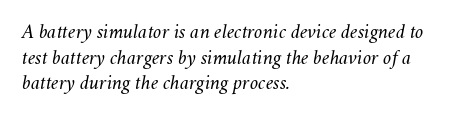
The image shows 21 px text type, italic (leaning right); set left-aligned, line spacing 1.22x, normal letter spacing, not underlined.
